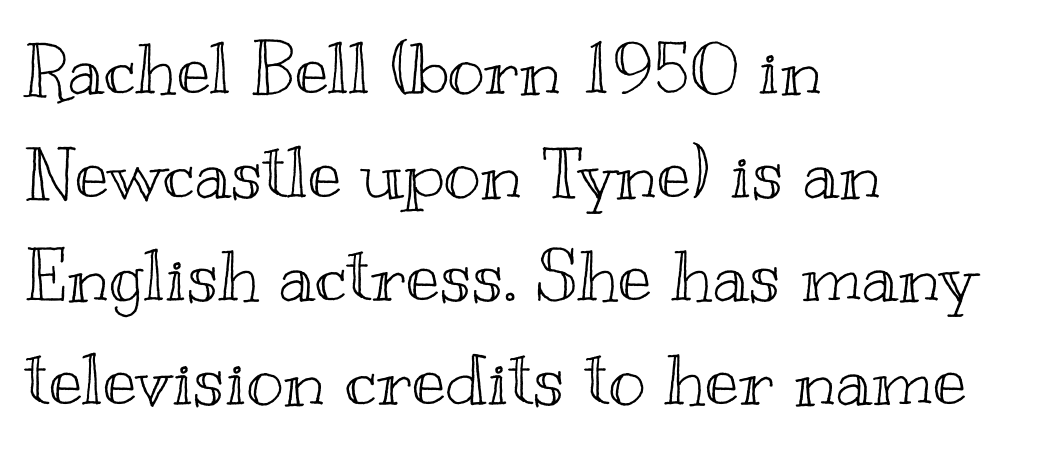
Just letters on the line, the space beneath them empty. No italicization has been applied; the sample stays upright. These lines sit exactly where default settings would place them. Tracking value appears to be zero — textbook default spacing. Compared with a centered layout, this one pins lines to the left instead.
